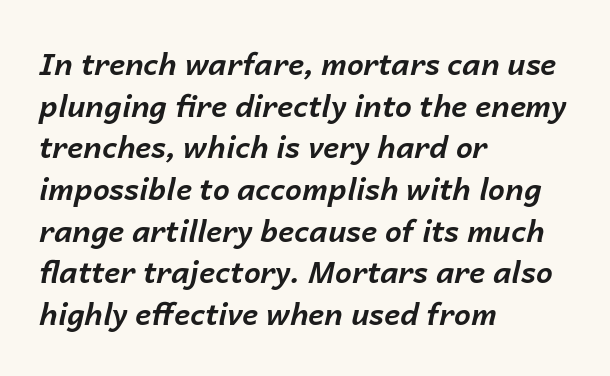
Students, observe: this is what conventionally led text looks like. Stroke thickness is high; the sample reads as a true bold. Letter spacing: default. Proportional: the letters do not fall into vertical columns.
